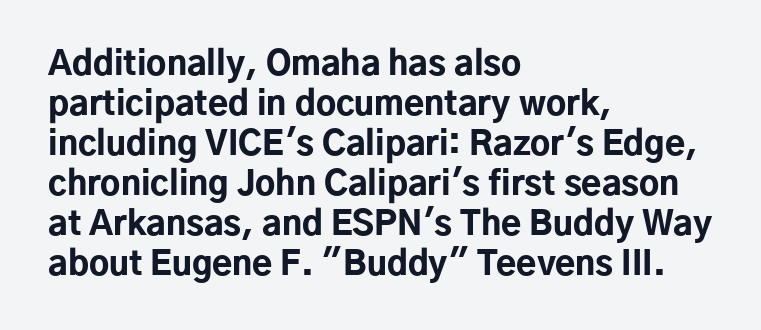
Q: Is the text bold? A: Yes.
Q: Is the text italic (slanted)? A: No, it is upright.
Q: Is the typeface a serif or a sans-serif typeface? A: Sans-serif.
Q: Is the text underlined? A: No.
Q: How is the paragraph aligned? A: Left-aligned.
Q: Is the spacing between letters normal or unusually wide? A: Normal.
Q: Width (condensed, normal, or wide)? A: Normal.
Q: Stroke contrast? A: Low.
Q: x-height? A: Medium.
Q: Monospaced? A: No.
